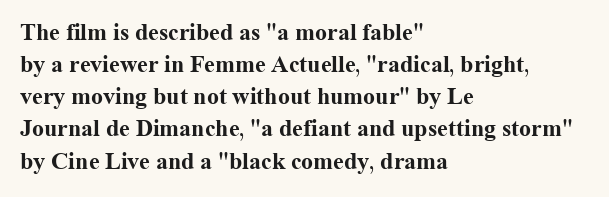
The image shows 24 px bold type, upright; set left-aligned, normal line spacing (1.34x), normal letter spacing, not underlined.
